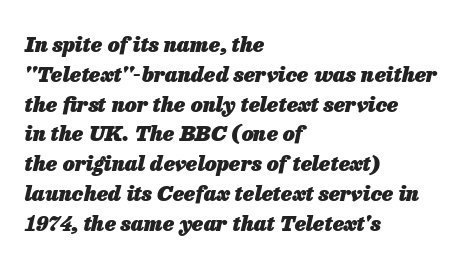
{"italic": "yes", "lean": "right", "slant_degrees": 13, "bold": "yes", "underline": "no", "align": "left", "line_spacing": "normal", "line_spacing_ratio": 1.42, "letter_spacing": "normal", "letter_spacing_em": 0.0, "glyph_px": 21}
